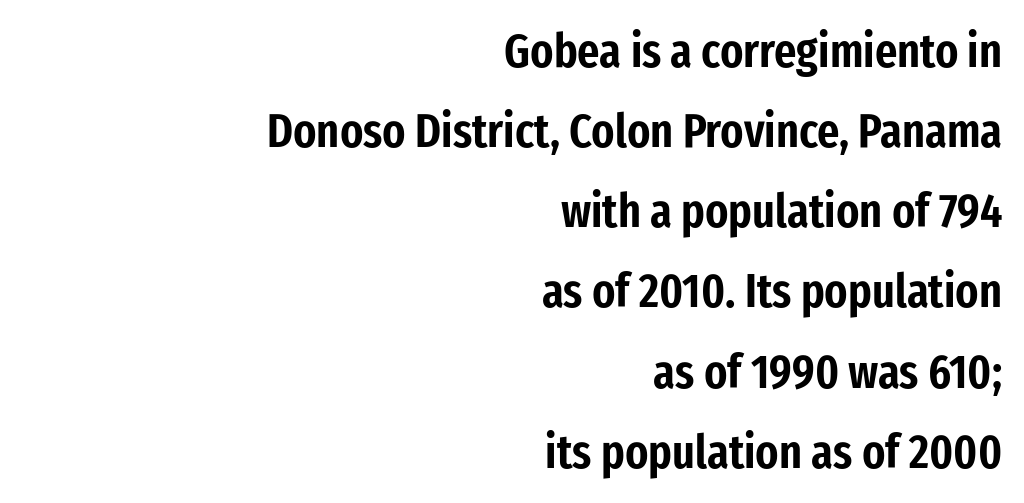
The image shows 48 px condensed sans-serif type, upright; set right-aligned, normal line spacing (1.67x), normal letter spacing, not underlined; low stroke contrast and a medium x-height.
